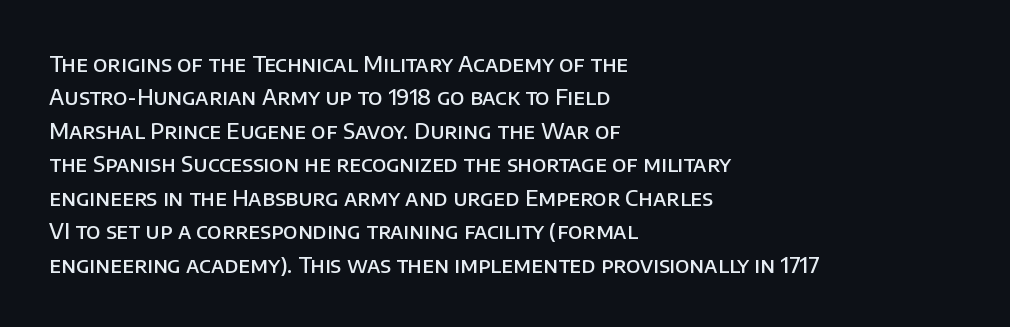
{"italic": "no", "bold": "semi", "underline": "no", "align": "left", "line_spacing": "normal", "line_spacing_ratio": 1.52, "letter_spacing": "normal", "letter_spacing_em": 0.0, "glyph_px": 22}
